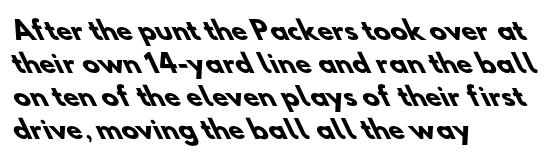
{"bold": "yes", "underline": "no", "align": "left", "line_spacing": "normal", "line_spacing_ratio": 1.32, "letter_spacing": "normal", "letter_spacing_em": 0.0, "glyph_px": 25}
